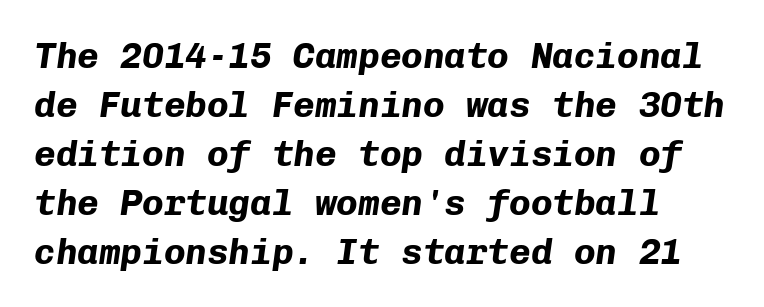
Each row of text sits above clean, open space. Note the uniform advance width — an 'i' takes as much space as an 'm'. Casual observation: everything's shoved over to the left. The space between consecutive lines is moderate.
